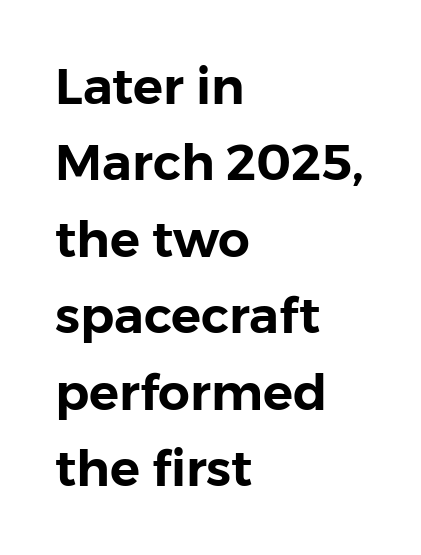
Leading: standard. Reading down the block, your eye returns to a fixed left position each line. Does extra space separate the letters? No, they use regular spacing. The font family rendered here belongs to the sans-serif group.
